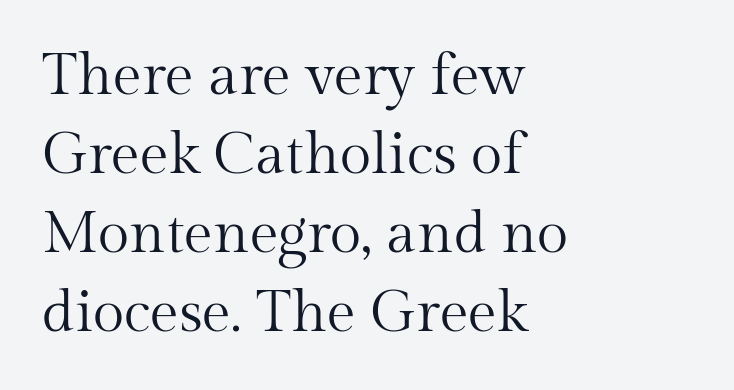
The image shows 58 px regular-weight serif type, upright; set left-aligned, normal line spacing (1.36x), normal letter spacing, not underlined; medium stroke contrast and a medium x-height.
